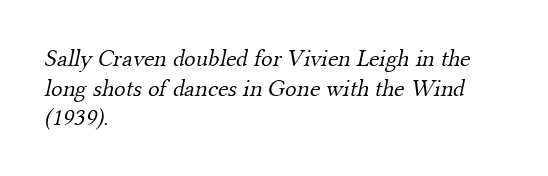
The image shows 24 px text type; set left-aligned, line spacing 1.23x, normal letter spacing, not underlined.
